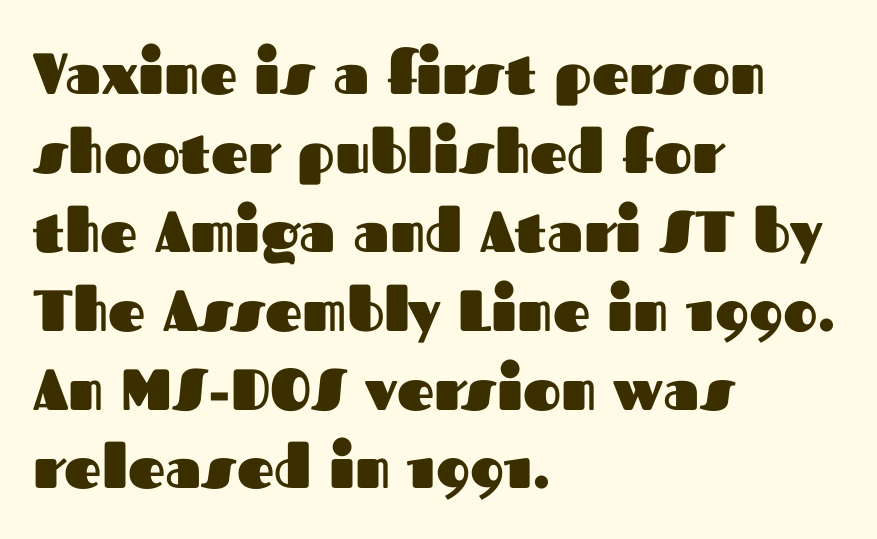
The image shows 58 px heavy sans-serif type, upright; set left-aligned, normal line spacing (1.36x), normal letter spacing, not underlined; medium stroke contrast and a medium x-height.
